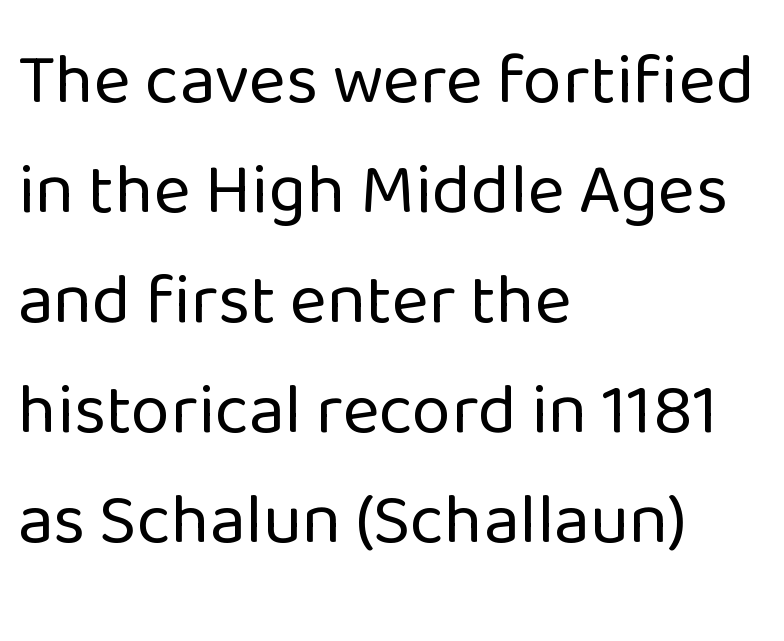
The image shows 71 px regular-weight sans-serif type, upright; set left-aligned, normal line spacing (1.55x), normal letter spacing, not underlined; low stroke contrast and a medium x-height.
